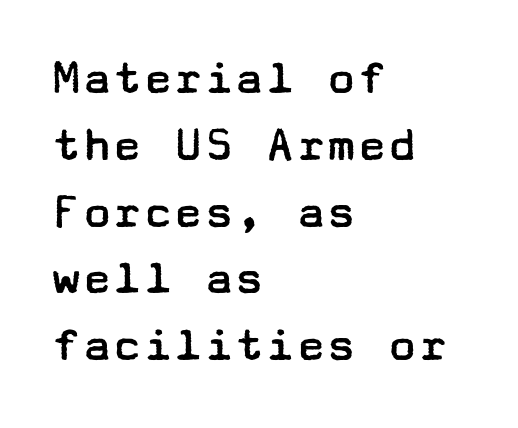
Q: Is the text bold? A: No.
Q: Is the text italic (slanted)? A: No, it is upright.
Q: Is the typeface a serif or a sans-serif typeface? A: Sans-serif.
Q: Is the text underlined? A: No.
Q: How is the paragraph aligned? A: Left-aligned.
Q: Is the spacing between letters normal or unusually wide? A: Normal.
Q: Is the spacing between lines tight, normal or loose? A: Normal.
Q: Width (condensed, normal, or wide)? A: Wide.
Q: Stroke contrast? A: Low.
Q: x-height? A: Medium.
